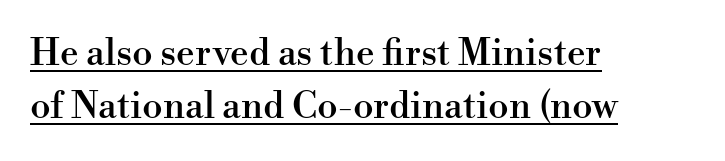
{"serif": "yes", "italic": "no", "width": "normal", "stroke_contrast": "high", "x_height": "small", "monospaced": "no", "underline": "yes", "align": "left", "line_spacing": "normal", "line_spacing_ratio": 1.43, "letter_spacing": "normal", "letter_spacing_em": 0.0, "glyph_px": 37}
